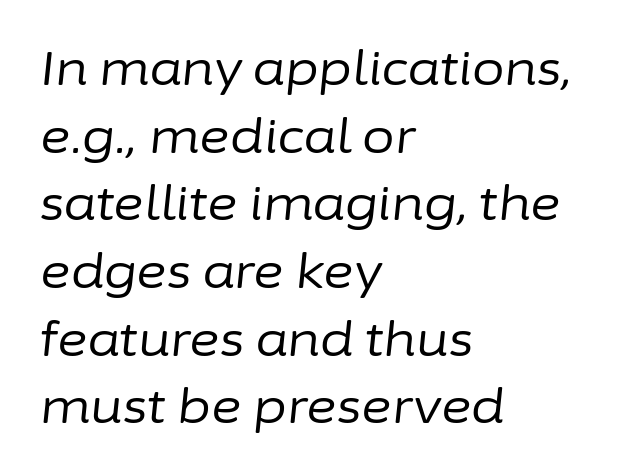
The image shows 47 px regular-weight type, italic (leaning right); set left-aligned, normal line spacing (1.44x), normal letter spacing, not underlined; low stroke contrast and a medium x-height.
